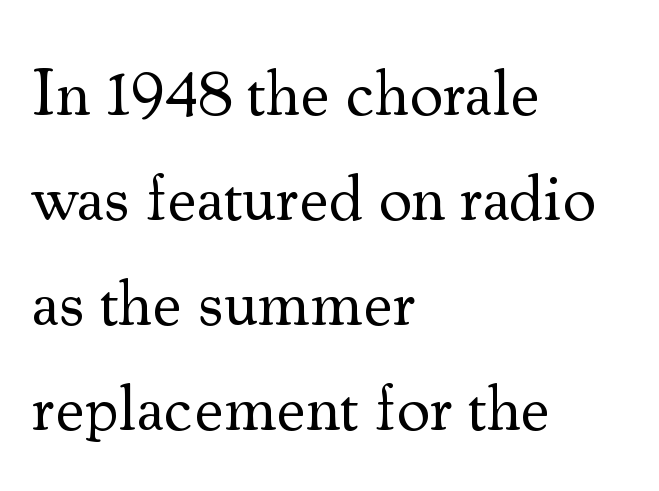
{"serif": "yes", "italic": "no", "bold": "no", "weight": "regular", "width": "normal", "stroke_contrast": "medium", "x_height": "small", "monospaced": "no", "underline": "no", "align": "left", "line_spacing": "normal", "line_spacing_ratio": 1.59, "letter_spacing": "normal", "letter_spacing_em": 0.0, "glyph_px": 66}
